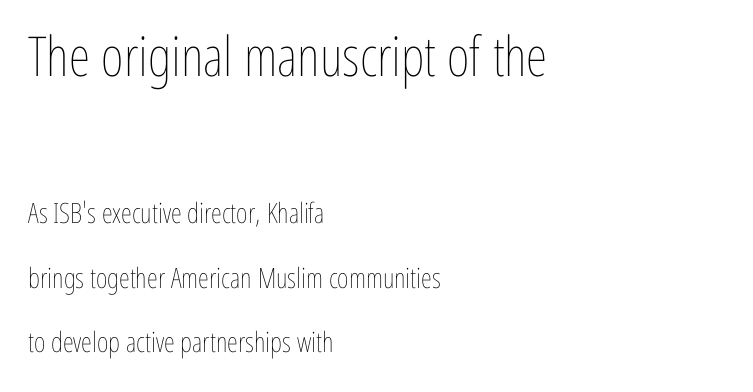
{"italic": "no", "bold": "no", "weight": "thin", "width": "condensed", "stroke_contrast": "low", "x_height": "medium", "monospaced": "no", "underline": "no", "align": "left", "line_spacing": "loose", "line_spacing_ratio": 2.3, "letter_spacing": "normal", "letter_spacing_em": 0.0, "larger_block": "first", "size_ratio": 1.96, "glyph_px": 55}
